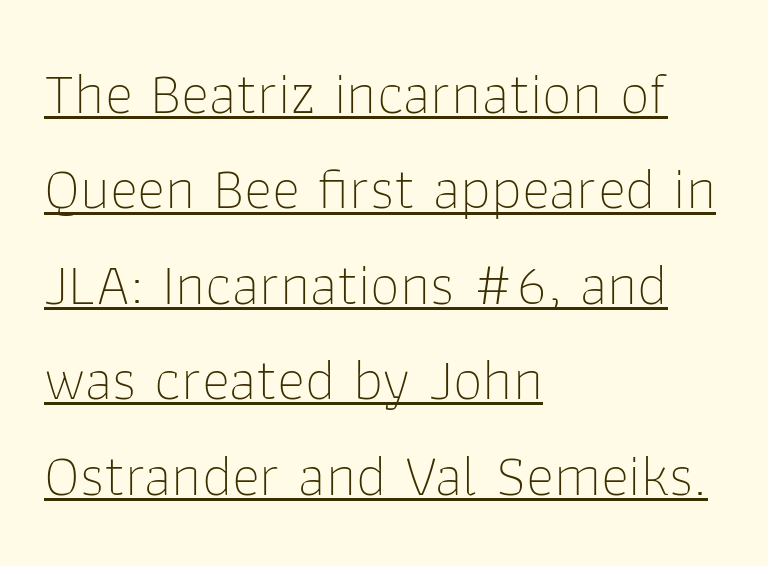
Stroke thickness stays within the range of a standard reading face or lighter. To sum up the face: it is a sans, with no serifs. One glance says typical: line gaps are just what's usual. Each line starts at the same left margin while the right side varies.
